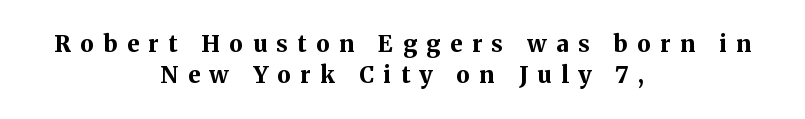
The space between consecutive lines is moderate. Honestly, there is no underline to notice here at all. Every row of glyphs is offset so its center matches the block's center. Tracking here is generous; glyphs stand well apart from one another.
